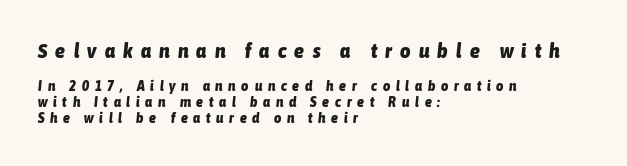
Q: Is the text bold? A: Yes.
Q: Is the text italic (slanted)? A: Yes, it leans right by about 6 degrees.
Q: Is the text underlined? A: No.
Q: How is the paragraph aligned? A: Left-aligned.
Q: Is the spacing between letters normal or unusually wide? A: Unusually wide.
Q: Is the spacing between lines tight, normal or loose? A: Tight.
Q: Which block of text is set in a larger size, the first (top) or the second (bottom)? A: The first (top) one.
